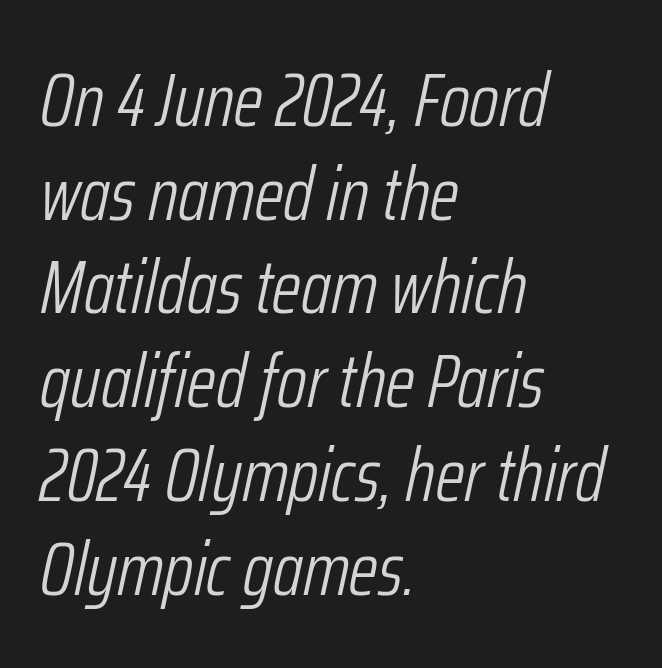
The area under the type is left untouched. A typesetter would call this leading conventional body-copy spacing. The rendering applies a slant to the glyphs. Look at the tracking — it's just the regular setting, nothing added. You could not count columns in this text — the font is proportionally spaced. Stems and bowls with no extra thickness — not bold.
